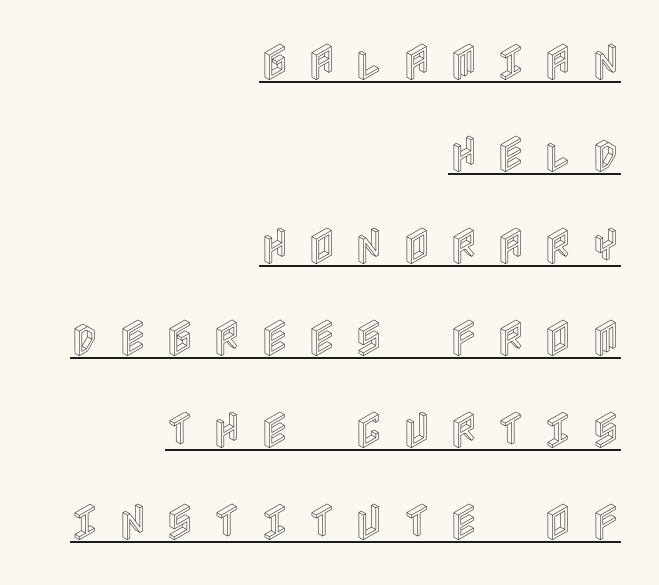
Q: Is the text italic (slanted)? A: No, it is upright.
Q: Is the text underlined? A: Yes.
Q: How is the paragraph aligned? A: Right-aligned.
Q: Is the spacing between letters normal or unusually wide? A: Unusually wide.
Q: Is the spacing between lines tight, normal or loose? A: Loose.
Q: Width (condensed, normal, or wide)? A: Condensed.
Q: x-height? A: Large.
